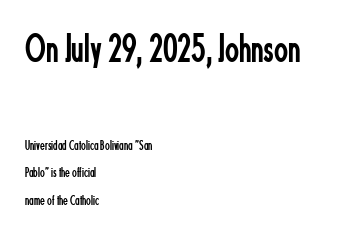
Q: Is the text bold? A: No.
Q: Is the text italic (slanted)? A: No, it is upright.
Q: Is the typeface a serif or a sans-serif typeface? A: Sans-serif.
Q: Is the text underlined? A: No.
Q: How is the paragraph aligned? A: Left-aligned.
Q: Is the spacing between letters normal or unusually wide? A: Normal.
Q: Is the spacing between lines tight, normal or loose? A: Loose.
Q: Which block of text is set in a larger size, the first (top) or the second (bottom)? A: The first (top) one.
Q: Width (condensed, normal, or wide)? A: Condensed.
Q: Stroke contrast? A: Low.
Q: x-height? A: Small.
Q: Monospaced? A: No.
